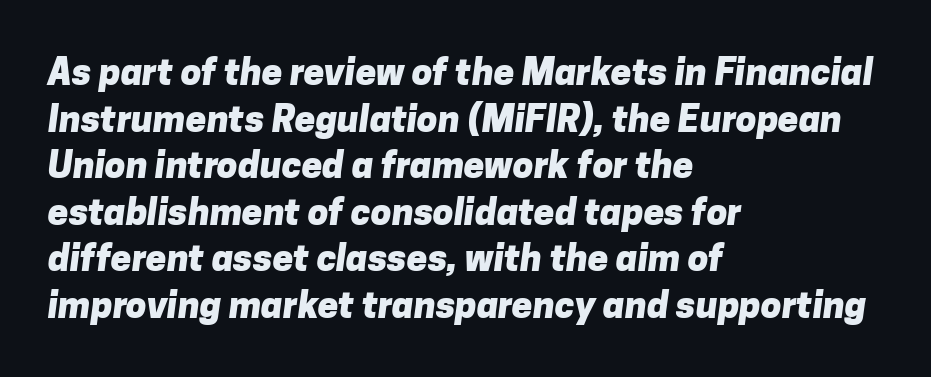
{"serif": "no", "bold": "yes", "weight": "heavy", "width": "normal", "stroke_contrast": "low", "x_height": "medium", "monospaced": "no", "underline": "no", "align": "left", "line_spacing": "normal", "line_spacing_ratio": 1.26, "letter_spacing": "normal", "letter_spacing_em": 0.0, "glyph_px": 37}
